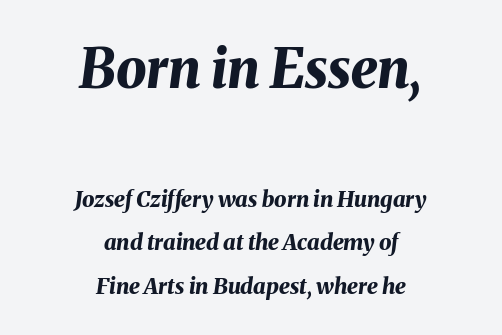
{"italic": "yes", "lean": "right", "slant_degrees": 8, "bold": "yes", "weight": "bold", "width": "normal", "stroke_contrast": "medium", "x_height": "medium", "monospaced": "no", "underline": "no", "align": "center", "line_spacing": "loose", "line_spacing_ratio": 1.99, "letter_spacing": "normal", "letter_spacing_em": 0.0, "larger_block": "first", "size_ratio": 2.45, "glyph_px": 54}
